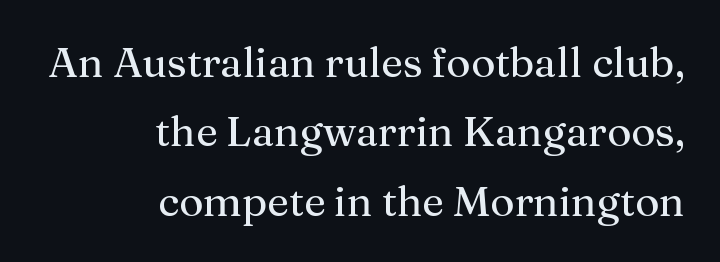
Q: Is the text bold? A: No.
Q: Is the text italic (slanted)? A: No, it is upright.
Q: Is the typeface a serif or a sans-serif typeface? A: Serif.
Q: Is the text underlined? A: No.
Q: How is the paragraph aligned? A: Right-aligned.
Q: Is the spacing between letters normal or unusually wide? A: Normal.
Q: Is the spacing between lines tight, normal or loose? A: Normal.
Q: Width (condensed, normal, or wide)? A: Normal.
Q: Stroke contrast? A: Medium.
Q: x-height? A: Medium.
Q: Monospaced? A: No.
